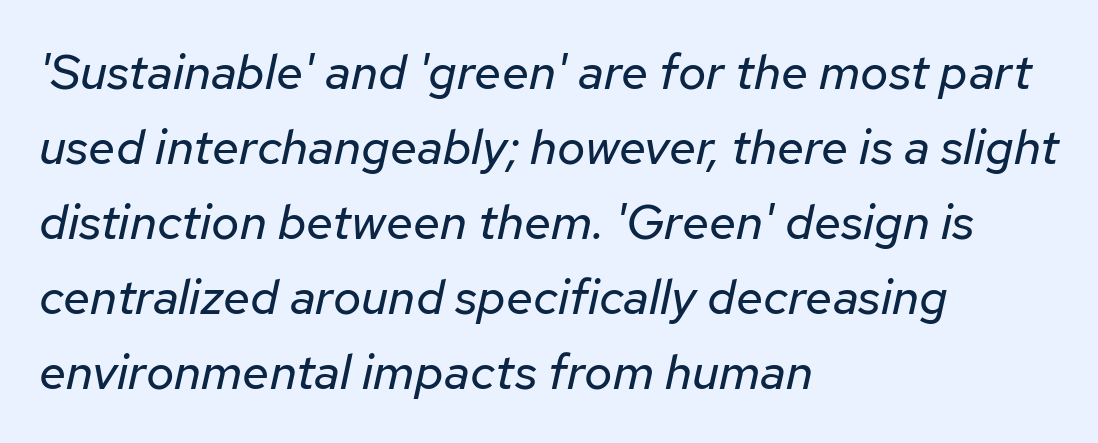
{"italic": "yes", "lean": "right", "slant_degrees": 12, "bold": "no", "weight": "regular", "width": "normal", "stroke_contrast": "low", "x_height": "medium", "monospaced": "no", "underline": "no", "align": "left", "line_spacing": "normal", "line_spacing_ratio": 1.53, "letter_spacing": "normal", "letter_spacing_em": 0.0, "glyph_px": 49}
